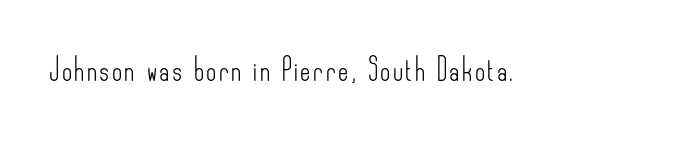
{"italic": "no", "bold": "no", "underline": "no", "glyph_px": 22}
